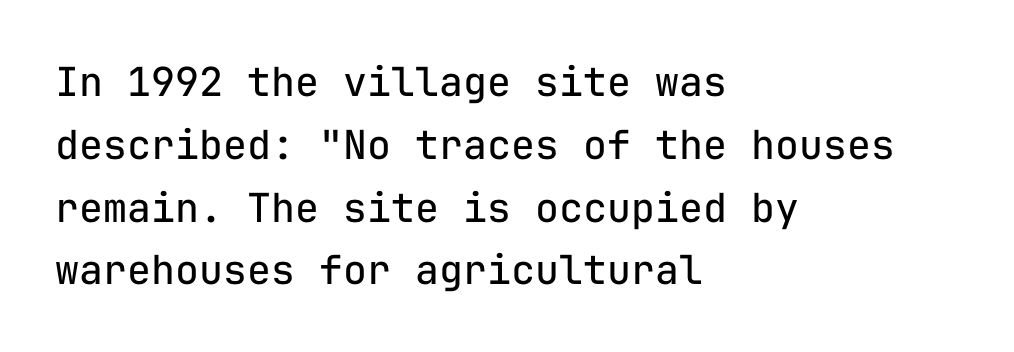
The font sits on the lighter half of the weight spectrum, regular included. The letters stand upright; this is a roman face. These lines are rendered in a fixed-pitch font. Words appear dense and cohesive because spacing is normal. Does the copy run flush right? No — it runs flush left. Does the type have serifs? No, each stem ends abruptly.
